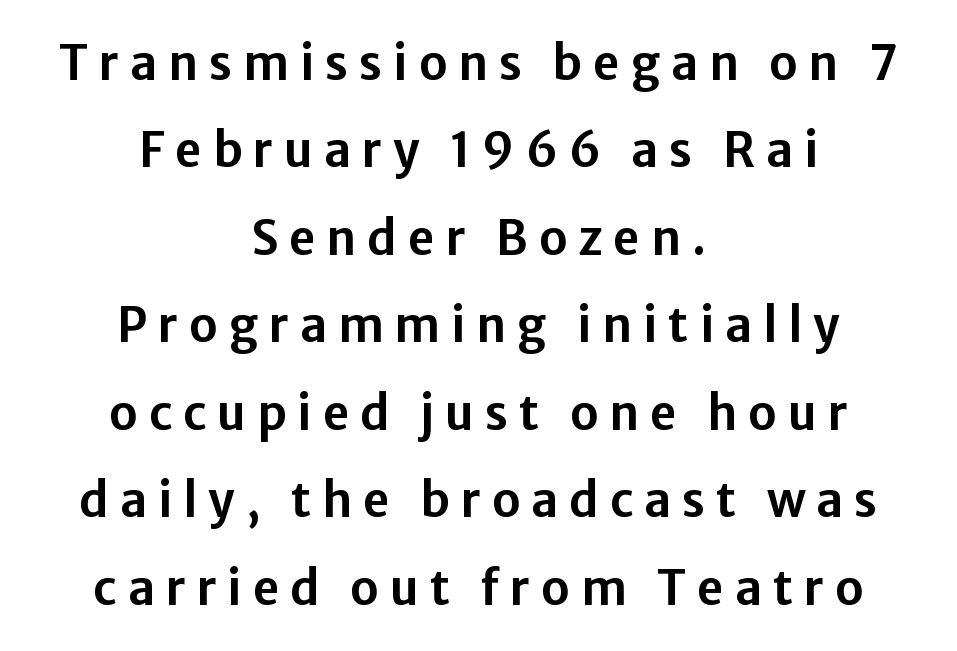
A roman cut, with each character standing at attention. The baseline area is clear. The designer went with a sans here, leaving each stem footless. A typesetter would call this proportional, since set widths differ per character. Is the letter spacing exaggerated? Yes — the characters are pushed far apart. The whitespace from short lines is split evenly between both sides.
